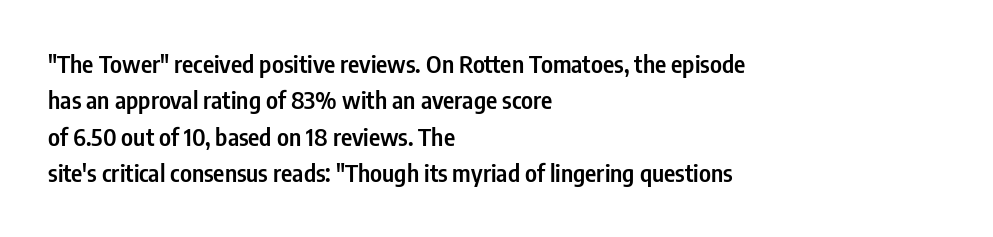
Q: Is the text bold? A: Semi-bold.
Q: Is the text italic (slanted)? A: No, it is upright.
Q: Is the text underlined? A: No.
Q: How is the paragraph aligned? A: Left-aligned.
Q: Is the spacing between letters normal or unusually wide? A: Normal.
Q: Is the spacing between lines tight, normal or loose? A: Normal.
